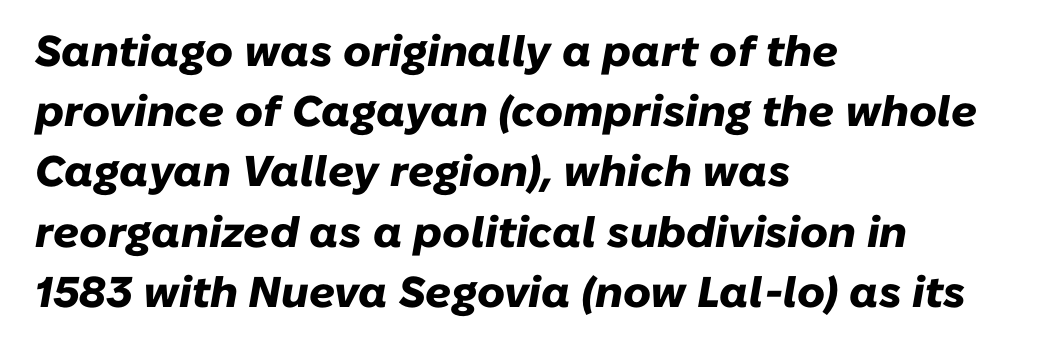
The image shows 43 px heavy type, italic (leaning right); set left-aligned, normal line spacing (1.4x), normal letter spacing, not underlined; low stroke contrast and a medium x-height.
